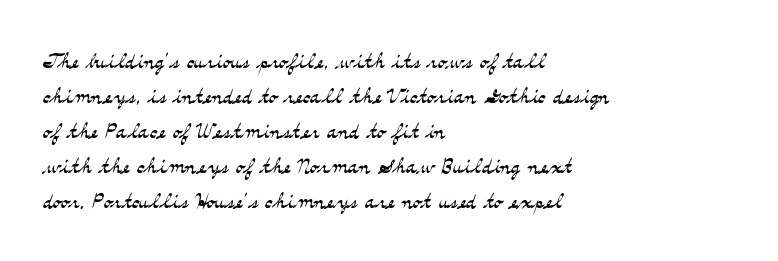
{"serif": "yes", "bold": "no", "weight": "light", "width": "wide", "stroke_contrast": "medium", "x_height": "small", "monospaced": "no", "underline": "no", "align": "left", "line_spacing_ratio": 1.21, "letter_spacing": "normal", "letter_spacing_em": 0.0, "glyph_px": 29}
